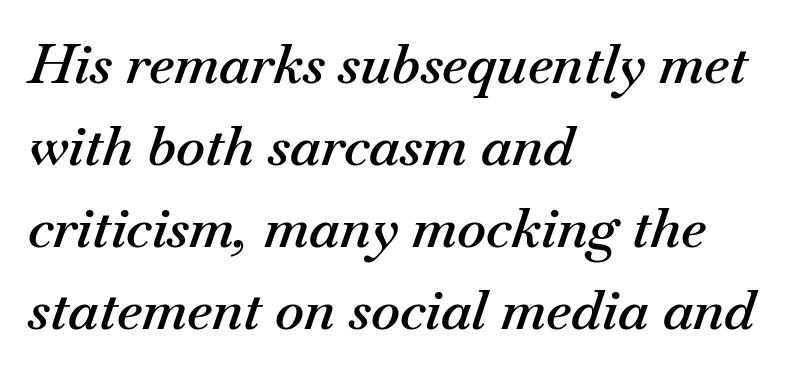
The image shows 55 px semibold type, italic (leaning right); set left-aligned, normal line spacing (1.49x), normal letter spacing, not underlined; medium stroke contrast and a small x-height.
